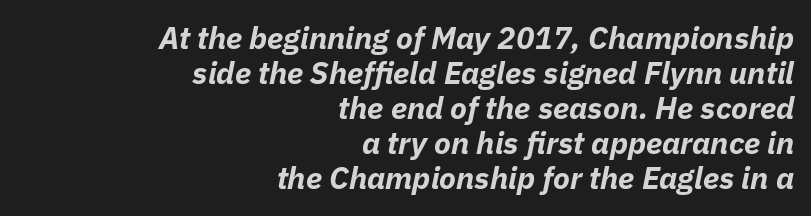
The image shows 31 px bold type, italic (leaning right); set right-aligned, tight line spacing (1.13x), normal letter spacing, not underlined; low stroke contrast and a medium x-height.
